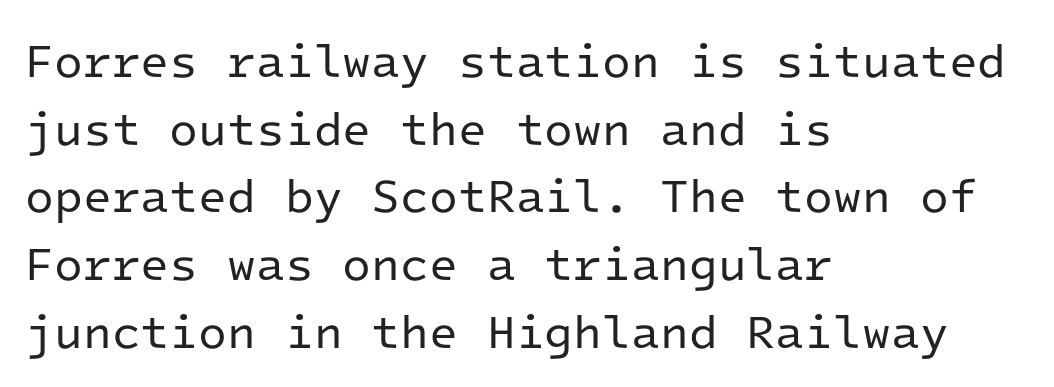
The image shows 47 px regular-weight sans-serif type, upright, monospaced; set left-aligned, normal line spacing (1.44x), normal letter spacing, not underlined; low stroke contrast and a medium x-height.
